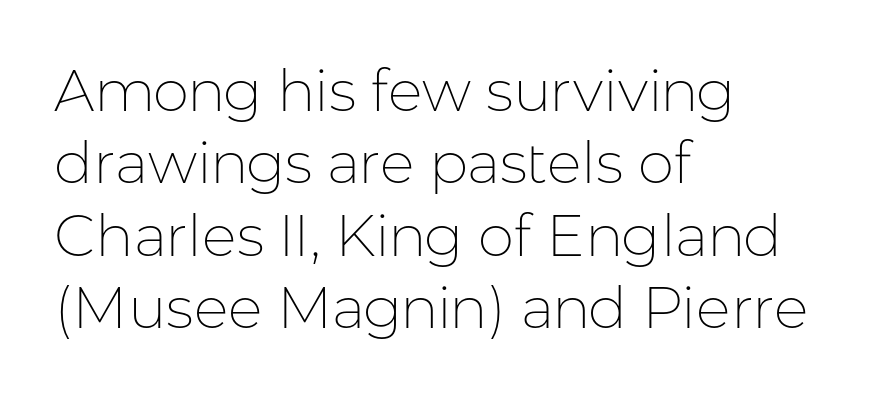
The image shows 58 px thin sans-serif type, upright; set left-aligned, normal line spacing (1.25x), normal letter spacing, not underlined; low stroke contrast and a medium x-height.
